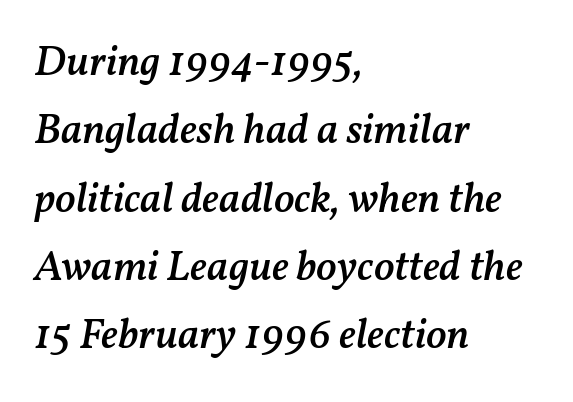
Q: Is the text bold? A: Semi-bold.
Q: Is the text italic (slanted)? A: Yes, it leans right by about 11 degrees.
Q: Is the text underlined? A: No.
Q: How is the paragraph aligned? A: Left-aligned.
Q: Is the spacing between letters normal or unusually wide? A: Normal.
Q: Is the spacing between lines tight, normal or loose? A: Normal.
Q: Width (condensed, normal, or wide)? A: Normal.
Q: Stroke contrast? A: Medium.
Q: x-height? A: Medium.
Q: Monospaced? A: No.
